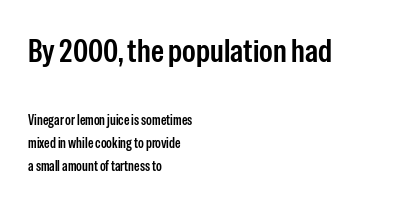
Q: Is the text bold? A: Semi-bold.
Q: Is the text italic (slanted)? A: No, it is upright.
Q: Is the typeface a serif or a sans-serif typeface? A: Sans-serif.
Q: Is the text underlined? A: No.
Q: How is the paragraph aligned? A: Left-aligned.
Q: Is the spacing between letters normal or unusually wide? A: Normal.
Q: Is the spacing between lines tight, normal or loose? A: Normal.
Q: Which block of text is set in a larger size, the first (top) or the second (bottom)? A: The first (top) one.
Q: Width (condensed, normal, or wide)? A: Condensed.
Q: Stroke contrast? A: Low.
Q: x-height? A: Medium.
Q: Monospaced? A: No.
